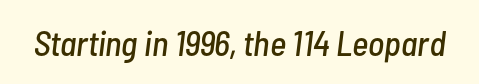
Do the characters align in a grid? No, the font is proportional. Characters are canted at an angle relative to the baseline's perpendicular. The type is set solid horizontally, with unmodified tracking. Glance below the letters and you will spot only blank space.
